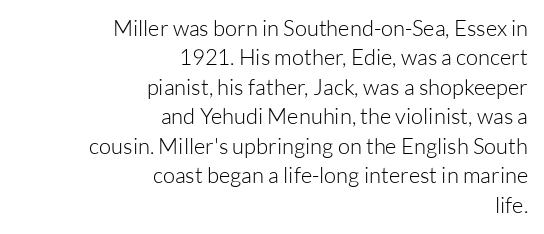
Notice how the stems are strictly vertical — no italics here. Casual observation: everything's shoved over to the right. Lines of text with bare space underneath. This block has exactly the height ordinary leading produces. Nothing unusual about the tracking: characters are spaced as the font intends.
